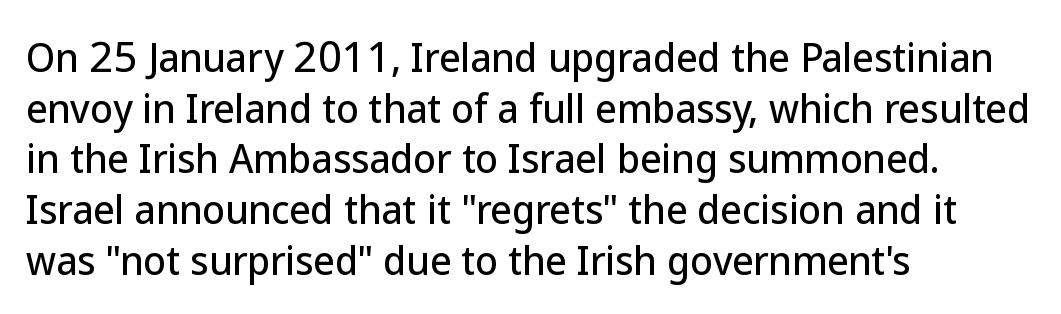
The image shows 37 px sans-serif type, upright; set left-aligned, normal line spacing (1.37x), normal letter spacing, not underlined; low stroke contrast and a medium x-height.
